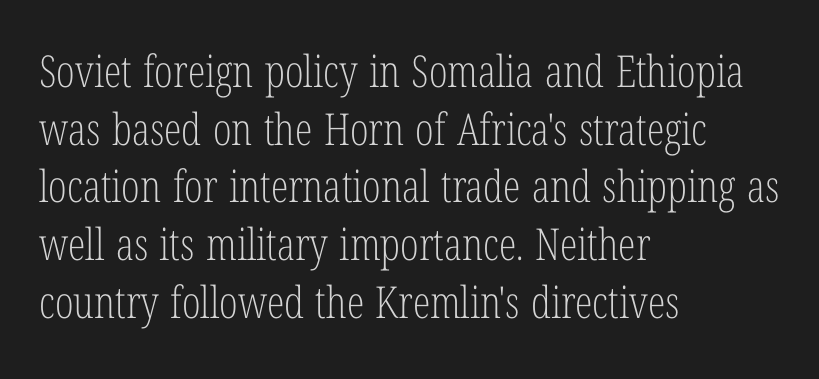
{"serif": "yes", "italic": "no", "bold": "no", "weight": "light", "width": "condensed", "stroke_contrast": "low", "x_height": "medium", "monospaced": "no", "underline": "no", "align": "left", "line_spacing": "normal", "line_spacing_ratio": 1.31, "letter_spacing": "normal", "letter_spacing_em": 0.0, "glyph_px": 44}
